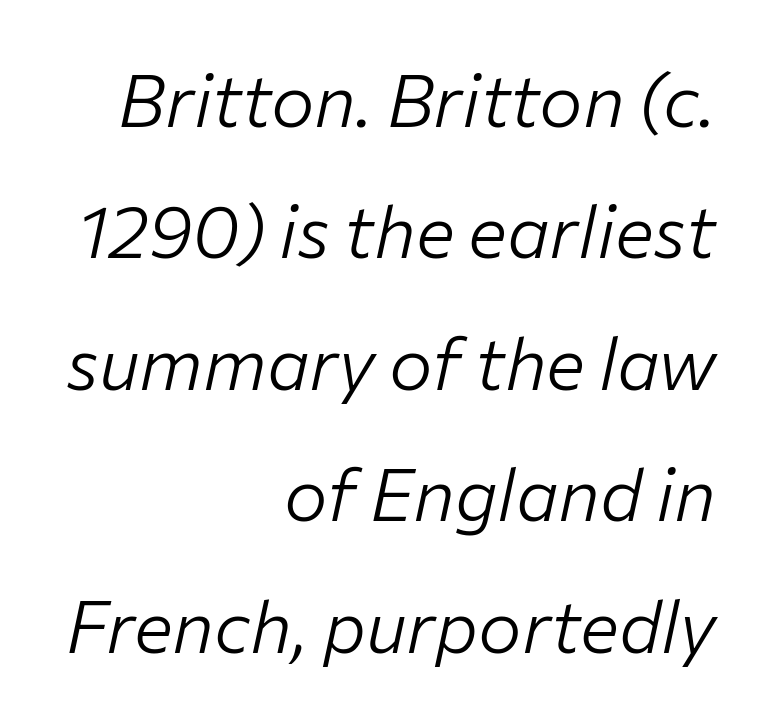
Q: Is the text bold? A: No.
Q: Is the text italic (slanted)? A: Yes, it leans right by about 12 degrees.
Q: Is the text underlined? A: No.
Q: How is the paragraph aligned? A: Right-aligned.
Q: Is the spacing between letters normal or unusually wide? A: Normal.
Q: Width (condensed, normal, or wide)? A: Normal.
Q: Stroke contrast? A: Low.
Q: x-height? A: Medium.
Q: Monospaced? A: No.
